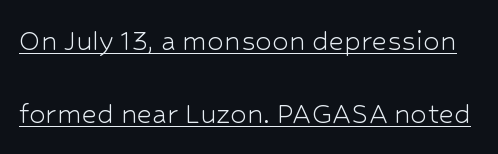
Every character sits straight up, as roman type does. Do the characters align in a grid? No, the font is proportional. Each line of the rendering has a horizontal stroke beneath the glyphs. The font sits on the lighter half of the weight spectrum, regular included.
